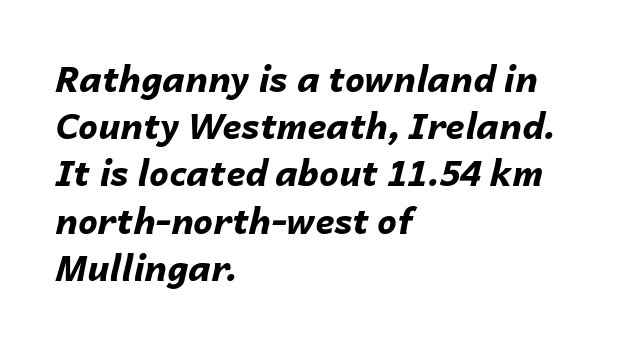
The image shows 35 px bold type, italic (leaning right); set left-aligned, normal line spacing (1.35x), normal letter spacing, not underlined; low stroke contrast and a medium x-height.
